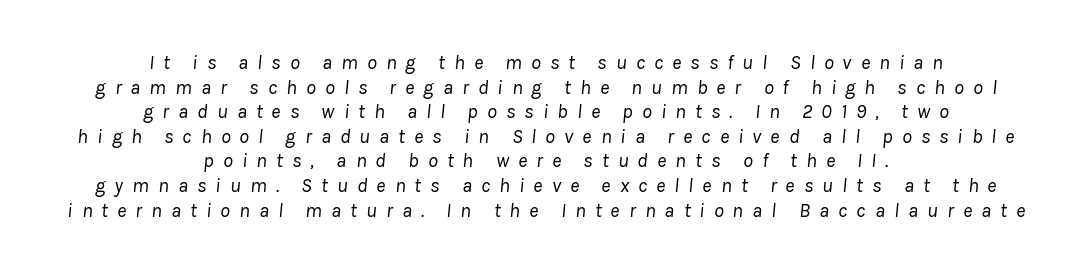
Q: Is the text bold? A: No.
Q: Is the text italic (slanted)? A: Yes, it leans right by about 8 degrees.
Q: Is the text underlined? A: No.
Q: How is the paragraph aligned? A: Centered.
Q: Is the spacing between letters normal or unusually wide? A: Unusually wide.
